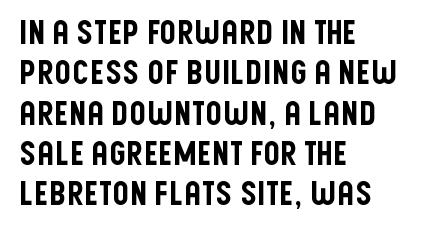
{"serif": "no", "italic": "no", "width": "condensed", "stroke_contrast": "low", "x_height": "large", "monospaced": "no", "underline": "no", "align": "left", "line_spacing_ratio": 1.22, "letter_spacing": "normal", "letter_spacing_em": 0.0, "glyph_px": 33}
